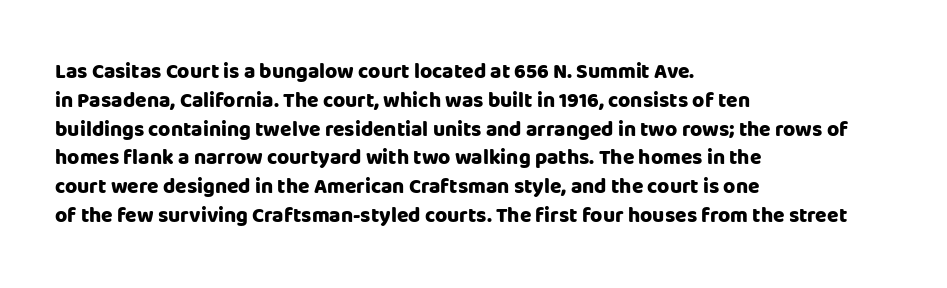
Q: Is the text bold? A: Yes.
Q: Is the text italic (slanted)? A: No, it is upright.
Q: Is the text underlined? A: No.
Q: How is the paragraph aligned? A: Left-aligned.
Q: Is the spacing between letters normal or unusually wide? A: Normal.
Q: Is the spacing between lines tight, normal or loose? A: Normal.
